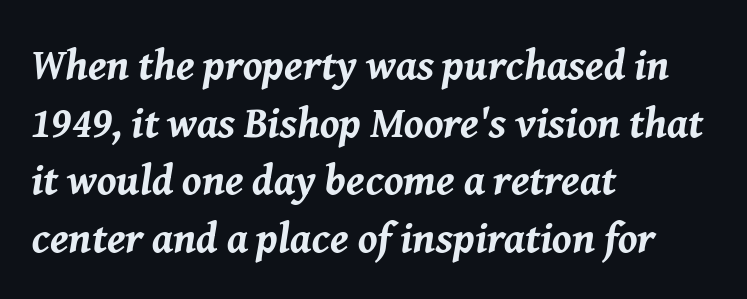
Q: Is the text bold? A: Yes.
Q: Is the text italic (slanted)? A: Yes, it leans right by about 8 degrees.
Q: Is the text underlined? A: No.
Q: How is the paragraph aligned? A: Left-aligned.
Q: Is the spacing between letters normal or unusually wide? A: Normal.
Q: Is the spacing between lines tight, normal or loose? A: Normal.
Q: Width (condensed, normal, or wide)? A: Normal.
Q: Stroke contrast? A: Medium.
Q: x-height? A: Medium.
Q: Monospaced? A: No.
